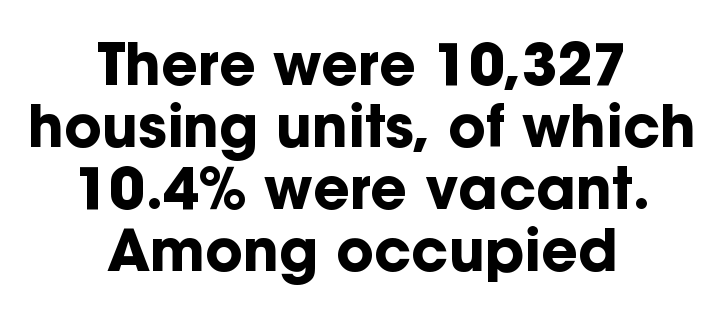
Q: Is the text bold? A: Yes.
Q: Is the text italic (slanted)? A: No, it is upright.
Q: Is the typeface a serif or a sans-serif typeface? A: Sans-serif.
Q: Is the text underlined? A: No.
Q: How is the paragraph aligned? A: Centered.
Q: Is the spacing between letters normal or unusually wide? A: Normal.
Q: Is the spacing between lines tight, normal or loose? A: Tight.
Q: Width (condensed, normal, or wide)? A: Normal.
Q: Stroke contrast? A: Low.
Q: x-height? A: Medium.
Q: Monospaced? A: No.
